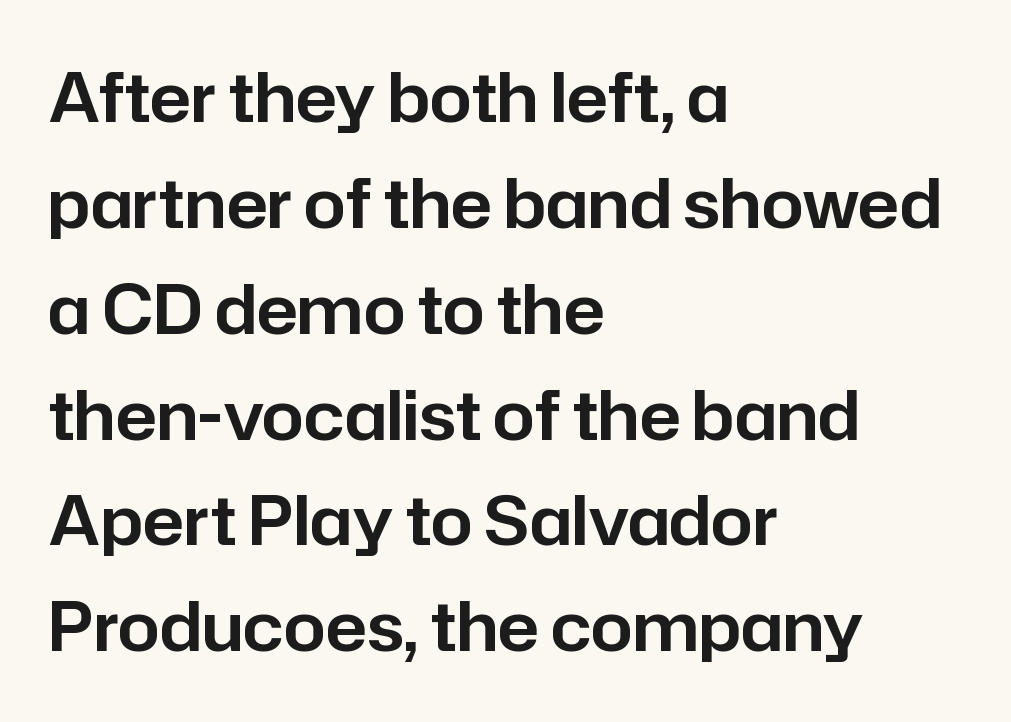
The designer left line spacing at the default. Typographically, this falls in the sans-serif category. Is the letter spacing exaggerated? No — it looks like the ordinary default. The rendering uses natural spacing where letterforms have individual widths. Does the lettering tilt? It doesn't — this is upright. The typesetter chose a ragged-right arrangement here.
